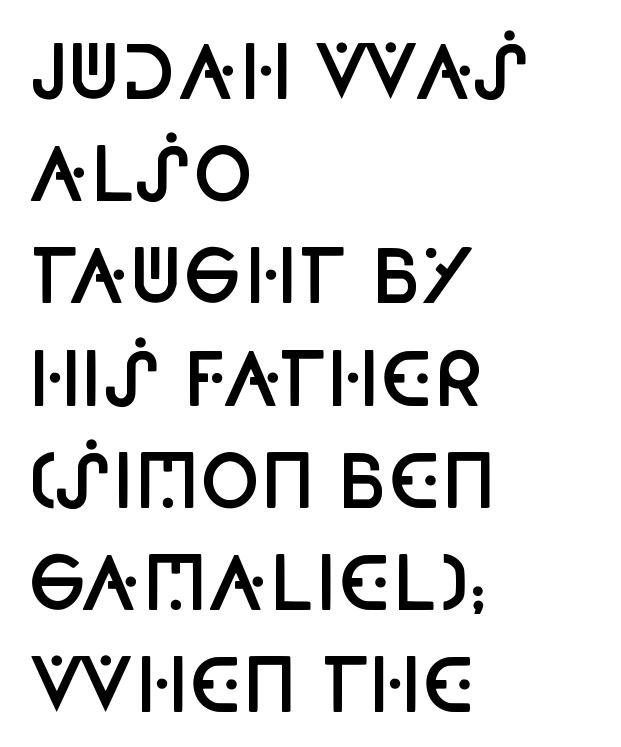
{"serif": "no", "italic": "no", "bold": "semi", "weight": "semibold", "width": "condensed", "stroke_contrast": "low", "x_height": "large", "monospaced": "no", "underline": "no", "align": "left", "line_spacing": "normal", "line_spacing_ratio": 1.4, "letter_spacing": "normal", "letter_spacing_em": 0.0, "glyph_px": 73}
